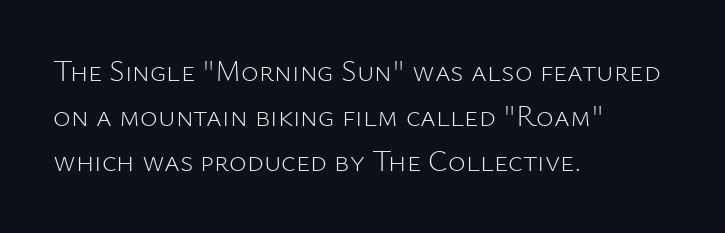
The weight would be labelled regular, book, light, or lighter still. Font category for this specimen: sans-serif. These lines are rendered in a variable-pitch font. Is the letter spacing exaggerated? No — it looks like the ordinary default.
